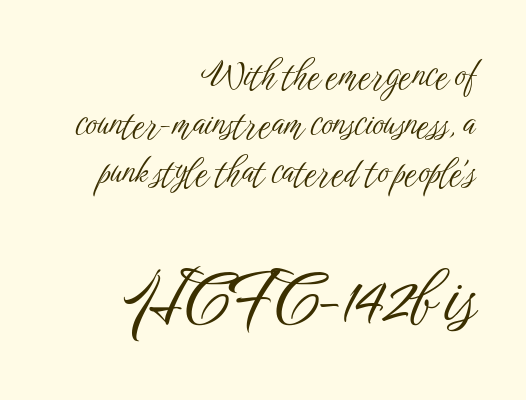
All the whitespace from short lines collects on the left. The second block has been scaled up relative to the first. The space beneath each line is pristine and unruled. Words appear dense and cohesive because spacing is normal.
